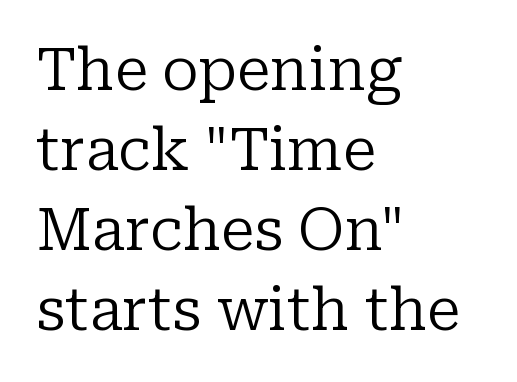
The image shows 58 px regular-weight serif type, upright; set left-aligned, normal line spacing (1.38x), normal letter spacing, not underlined; low stroke contrast and a medium x-height.
